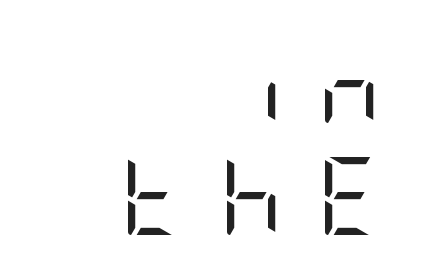
The image shows 78 px regular-weight, condensed sans-serif type, upright; set right-aligned, normal line spacing (1.43x), unusually wide letter spacing (+0.45 em), not underlined; low stroke contrast and a large x-height.
